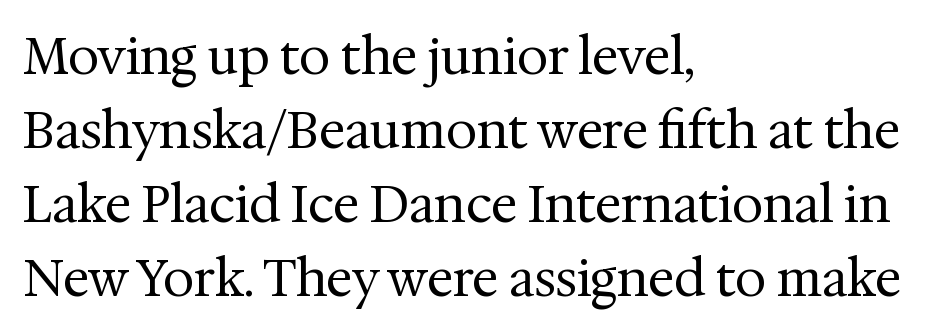
The image shows 50 px regular-weight serif type, upright; set left-aligned, normal line spacing (1.48x), normal letter spacing, not underlined; medium stroke contrast and a medium x-height.
